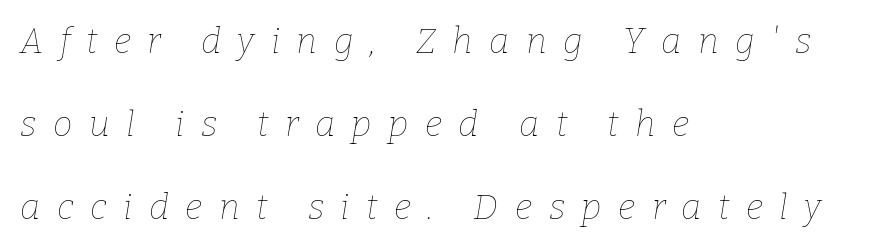
The image shows 35 px thin type, italic (leaning right); set left-aligned, loose line spacing (2.37x), unusually wide letter spacing (+0.47 em), not underlined; low stroke contrast and a medium x-height.
